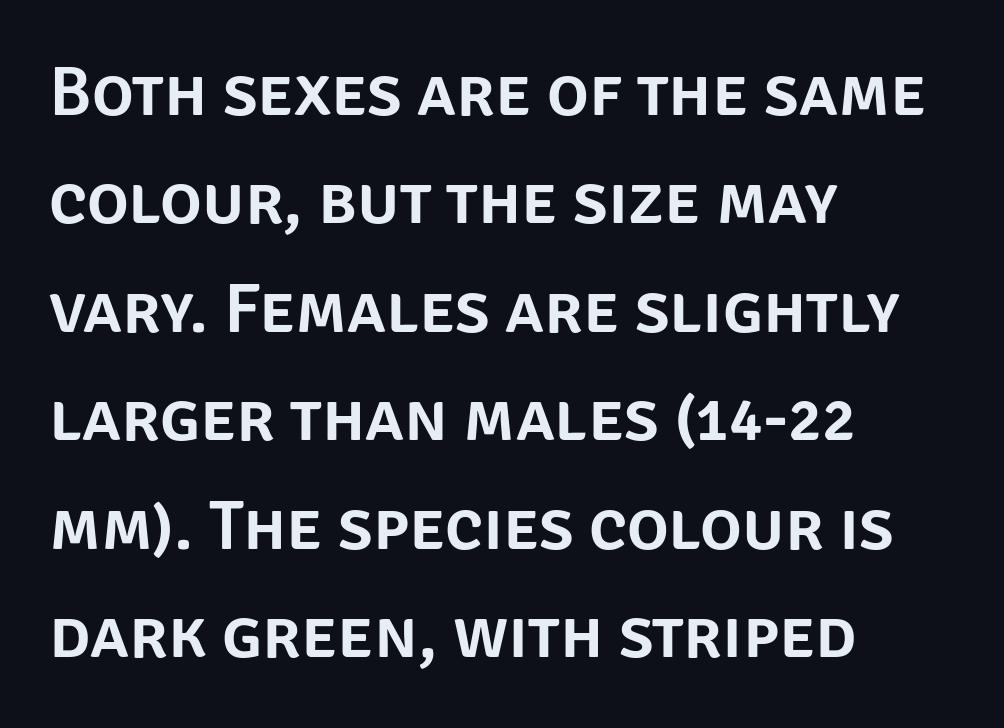
{"serif": "no", "italic": "no", "width": "normal", "stroke_contrast": "low", "x_height": "large", "monospaced": "no", "underline": "no", "align": "left", "line_spacing": "normal", "line_spacing_ratio": 1.55, "letter_spacing": "normal", "letter_spacing_em": 0.0, "glyph_px": 70}
